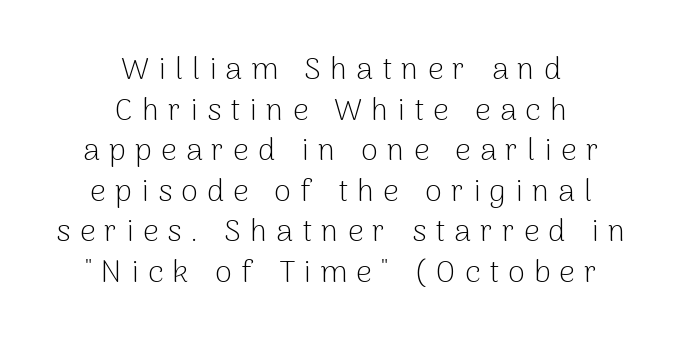
{"serif": "no", "italic": "no", "bold": "no", "weight": "light", "width": "normal", "stroke_contrast": "low", "x_height": "medium", "monospaced": "no", "underline": "no", "align": "center", "line_spacing": "normal", "line_spacing_ratio": 1.31, "letter_spacing": "wide", "letter_spacing_em": 0.29, "glyph_px": 31}
